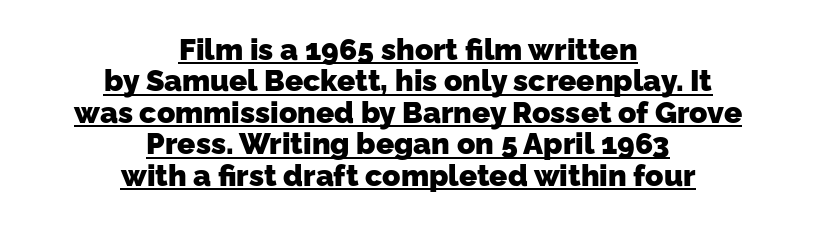
Stroke terminals: plain, sans-serif. Visually the block forms a symmetrical silhouette, jagged on both flanks. Character widths vary here, with narrow letters taking less room than wide ones. There is no visible air inserted between adjacent glyphs.
